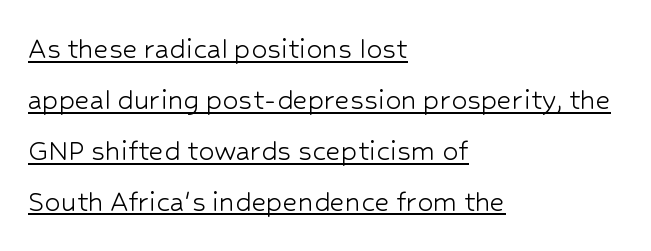
Q: Is the text bold? A: No.
Q: Is the text italic (slanted)? A: No, it is upright.
Q: Is the typeface a serif or a sans-serif typeface? A: Sans-serif.
Q: Is the text underlined? A: Yes.
Q: How is the paragraph aligned? A: Left-aligned.
Q: Is the spacing between letters normal or unusually wide? A: Normal.
Q: Is the spacing between lines tight, normal or loose? A: Normal.
Q: Width (condensed, normal, or wide)? A: Normal.
Q: Stroke contrast? A: Low.
Q: x-height? A: Medium.
Q: Monospaced? A: No.
